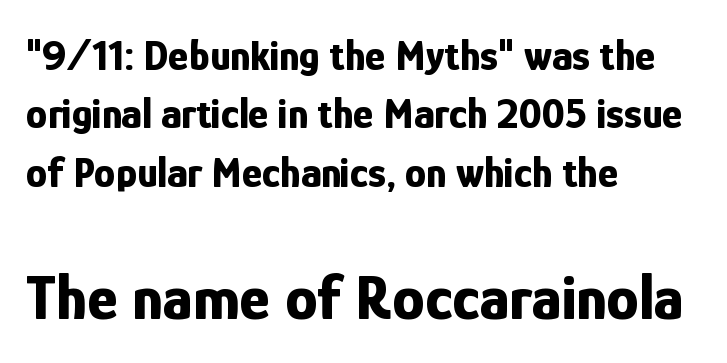
Q: Is the text bold? A: Yes.
Q: Is the text italic (slanted)? A: No, it is upright.
Q: Is the typeface a serif or a sans-serif typeface? A: Sans-serif.
Q: Is the text underlined? A: No.
Q: How is the paragraph aligned? A: Left-aligned.
Q: Is the spacing between letters normal or unusually wide? A: Normal.
Q: Is the spacing between lines tight, normal or loose? A: Normal.
Q: Which block of text is set in a larger size, the first (top) or the second (bottom)? A: The second (bottom) one.
Q: Width (condensed, normal, or wide)? A: Condensed.
Q: Stroke contrast? A: Low.
Q: x-height? A: Medium.
Q: Monospaced? A: No.
